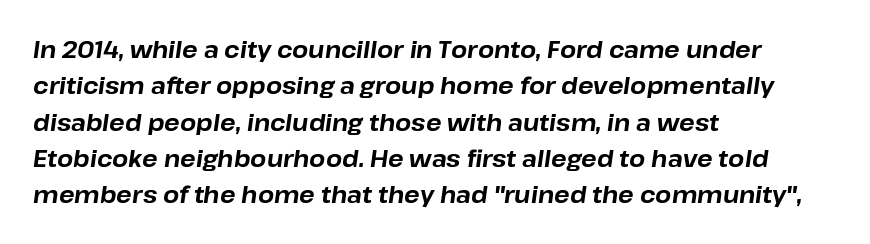
{"italic": "yes", "lean": "right", "slant_degrees": 8, "bold": "yes", "underline": "no", "align": "left", "line_spacing": "normal", "line_spacing_ratio": 1.58, "letter_spacing": "normal", "letter_spacing_em": 0.0, "glyph_px": 23}
